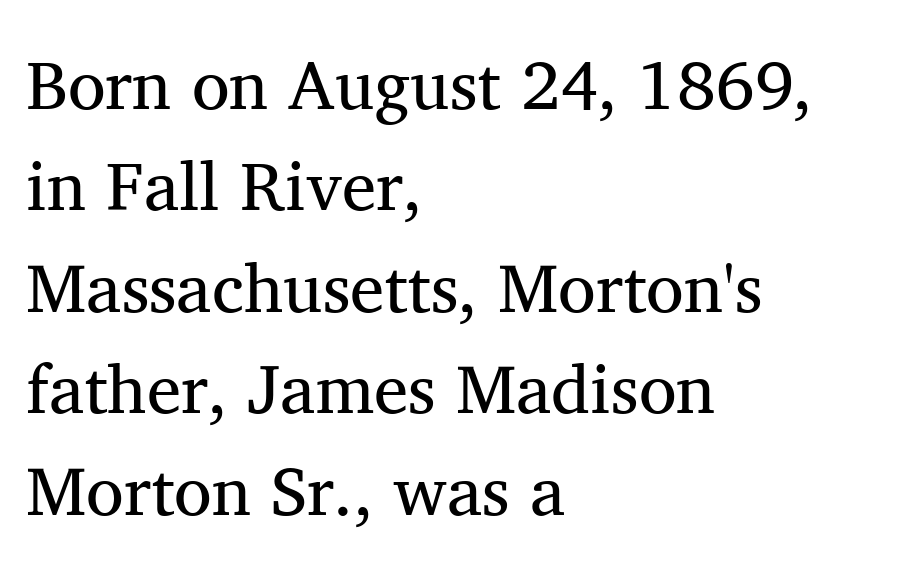
The image shows 69 px regular-weight serif type, upright; set left-aligned, normal line spacing (1.47x), normal letter spacing, not underlined; medium stroke contrast and a medium x-height.
